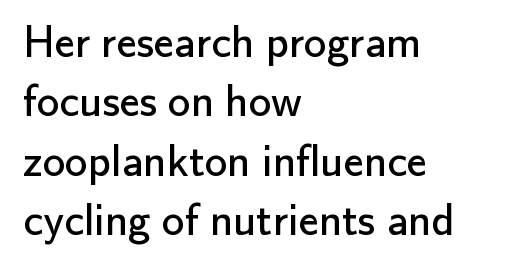
Nobody drew a line under any word here. Evenly set lines give the paragraph a standard silhouette. Default kerning and tracking; the words read as compact shapes. In terms of posture, this sample is upright. Each letter keeps its own natural width here, so spacing adapts to shape. The text was rendered using a sans face with plain stroke endings.
